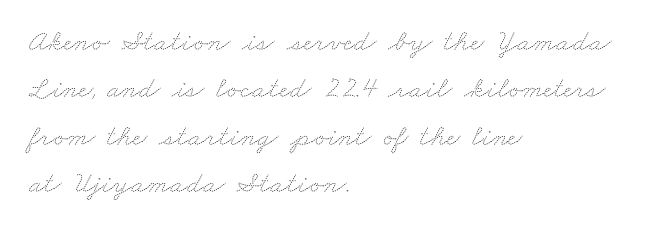
Q: Is the text bold? A: No.
Q: Is the text underlined? A: No.
Q: How is the paragraph aligned? A: Left-aligned.
Q: Is the spacing between letters normal or unusually wide? A: Normal.
Q: Is the spacing between lines tight, normal or loose? A: Normal.
Q: Width (condensed, normal, or wide)? A: Wide.
Q: Stroke contrast? A: Medium.
Q: x-height? A: Small.
Q: Monospaced? A: No.
